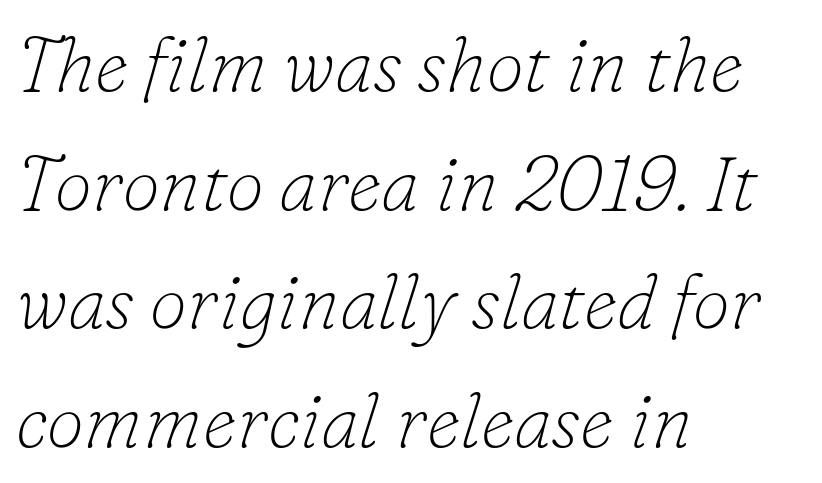
{"serif": "yes", "italic": "yes", "lean": "right", "slant_degrees": 16, "bold": "no", "weight": "thin", "width": "normal", "stroke_contrast": "low", "x_height": "small", "monospaced": "no", "underline": "no", "align": "left", "line_spacing": "normal", "line_spacing_ratio": 1.56, "letter_spacing": "normal", "letter_spacing_em": 0.0, "glyph_px": 76}
